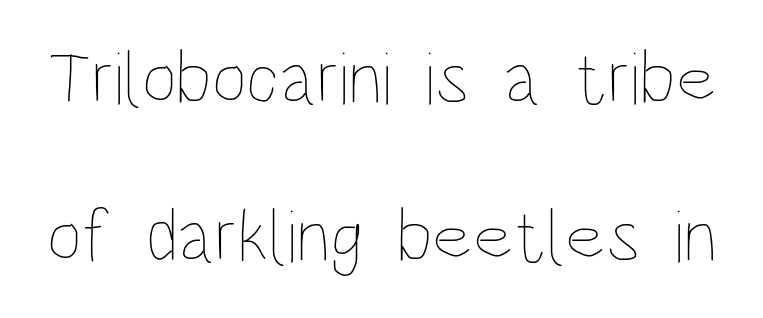
Q: Is the text bold? A: No.
Q: Is the text italic (slanted)? A: No, it is upright.
Q: Is the text underlined? A: No.
Q: Is the spacing between letters normal or unusually wide? A: Normal.
Q: Is the spacing between lines tight, normal or loose? A: Loose.
Q: Width (condensed, normal, or wide)? A: Condensed.
Q: Stroke contrast? A: Low.
Q: x-height? A: Large.
Q: Monospaced? A: No.
